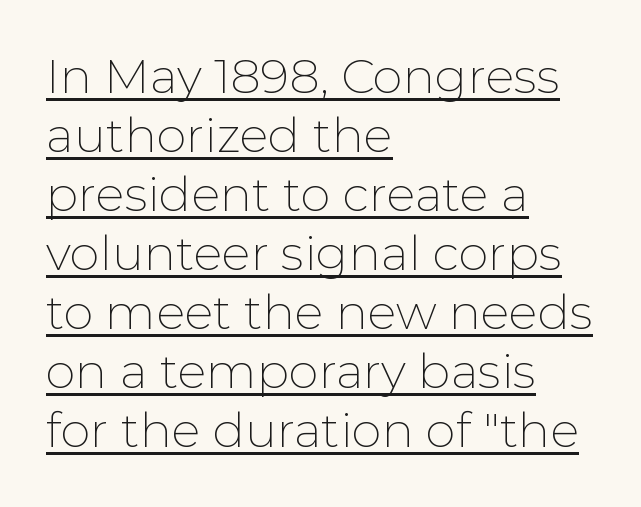
The image shows 48 px thin sans-serif type, upright; set left-aligned, line spacing 1.23x, normal letter spacing, underlined; low stroke contrast and a medium x-height.
